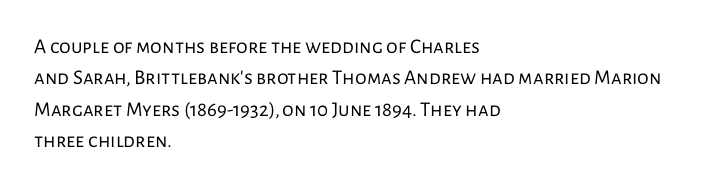
The image shows 21 px text type, upright; set left-aligned, normal line spacing (1.49x), normal letter spacing, not underlined.
